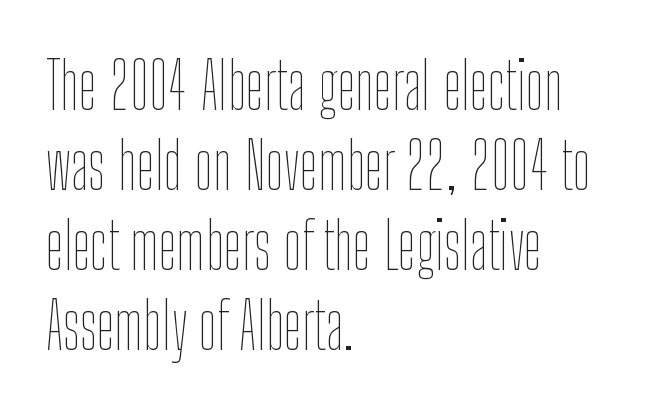
{"italic": "no", "bold": "no", "weight": "thin", "width": "condensed", "stroke_contrast": "low", "x_height": "medium", "monospaced": "no", "underline": "no", "align": "left", "line_spacing_ratio": 1.23, "letter_spacing": "normal", "letter_spacing_em": 0.0, "glyph_px": 65}
